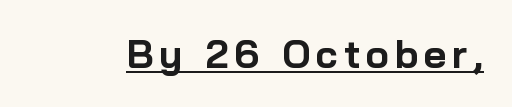
The image shows 39 px bold sans-serif type, upright; set underlined; low stroke contrast and a medium x-height.
